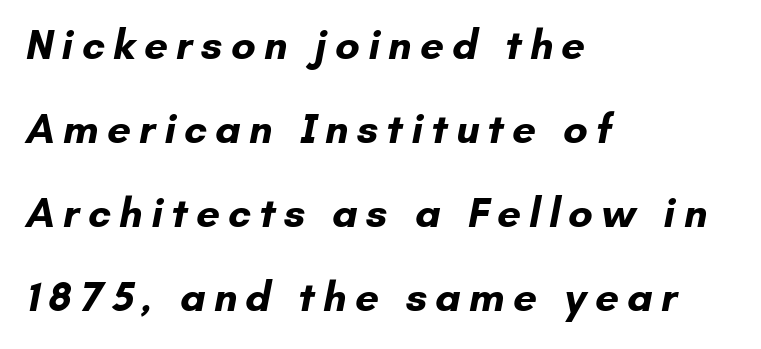
The image shows 42 px bold sans-serif type; set left-aligned, loose line spacing (2.0x), not underlined; low stroke contrast and a small x-height.
